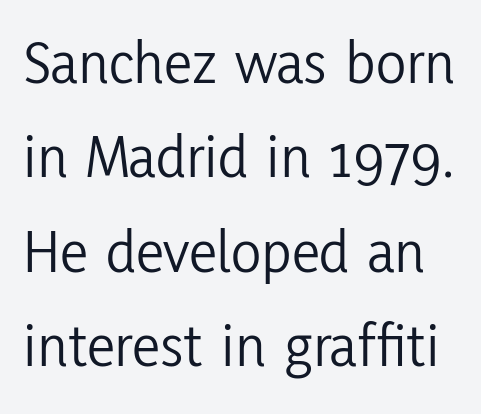
{"serif": "no", "italic": "no", "bold": "no", "weight": "light", "width": "condensed", "stroke_contrast": "low", "x_height": "medium", "monospaced": "no", "underline": "no", "line_spacing": "normal", "line_spacing_ratio": 1.5, "letter_spacing": "normal", "letter_spacing_em": 0.0, "glyph_px": 63}
